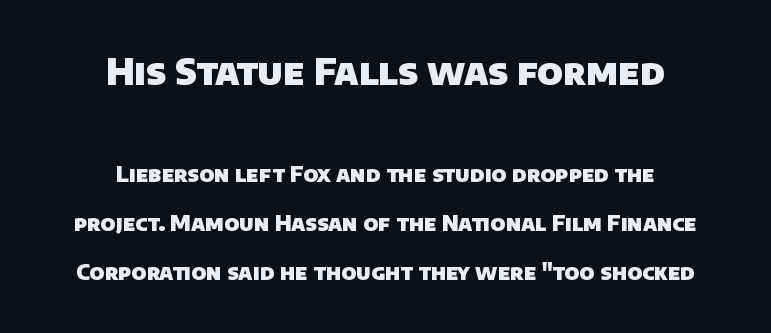
{"serif": "no", "bold": "yes", "weight": "heavy", "width": "normal", "stroke_contrast": "low", "x_height": "large", "monospaced": "no", "underline": "no", "align": "center", "line_spacing": "loose", "line_spacing_ratio": 2.34, "letter_spacing": "normal", "letter_spacing_em": 0.0, "larger_block": "first", "size_ratio": 1.71, "glyph_px": 36}
